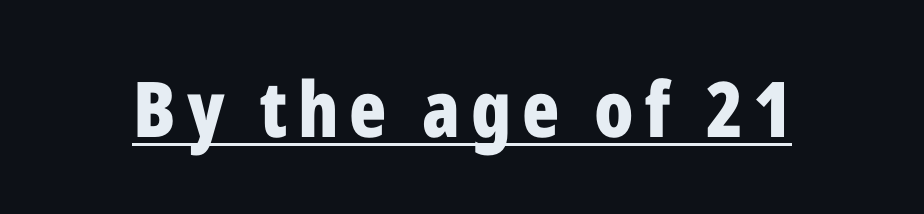
Q: Is the text bold? A: Yes.
Q: Is the text italic (slanted)? A: No, it is upright.
Q: Is the typeface a serif or a sans-serif typeface? A: Sans-serif.
Q: Is the text underlined? A: Yes.
Q: Width (condensed, normal, or wide)? A: Condensed.
Q: Stroke contrast? A: Low.
Q: x-height? A: Medium.
Q: Monospaced? A: No.
